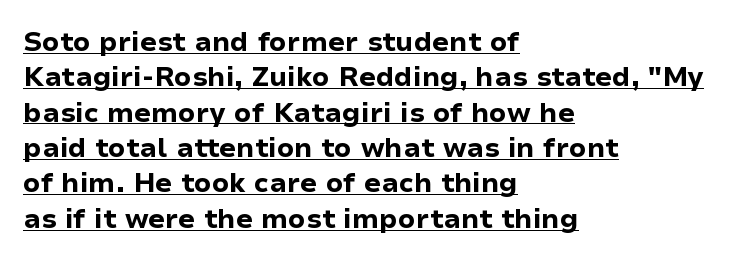
Q: Is the text bold? A: Yes.
Q: Is the text italic (slanted)? A: No, it is upright.
Q: Is the text underlined? A: Yes.
Q: How is the paragraph aligned? A: Left-aligned.
Q: Is the spacing between letters normal or unusually wide? A: Normal.
Q: Is the spacing between lines tight, normal or loose? A: Normal.
